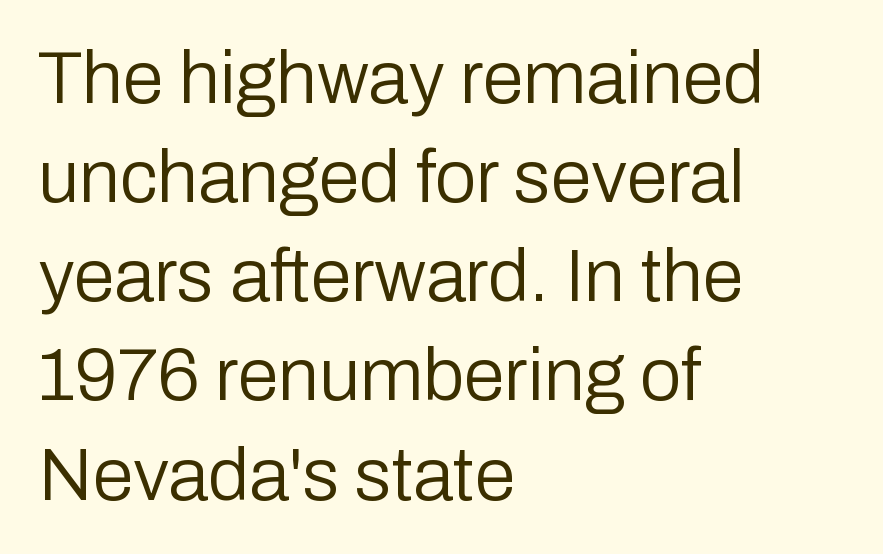
{"serif": "no", "italic": "no", "bold": "no", "weight": "regular", "width": "normal", "stroke_contrast": "low", "x_height": "medium", "monospaced": "no", "underline": "no", "align": "left", "line_spacing": "normal", "line_spacing_ratio": 1.34, "letter_spacing": "normal", "letter_spacing_em": 0.0, "glyph_px": 74}
